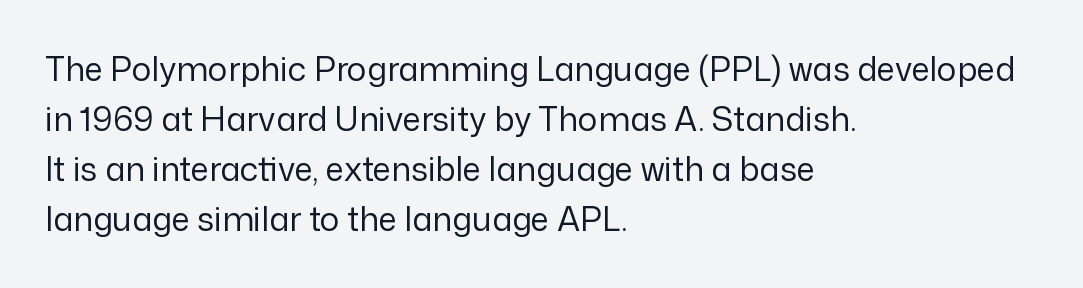
{"serif": "no", "italic": "no", "bold": "no", "weight": "regular", "width": "normal", "stroke_contrast": "low", "x_height": "medium", "monospaced": "no", "underline": "no", "align": "left", "line_spacing": "normal", "line_spacing_ratio": 1.52, "letter_spacing": "normal", "letter_spacing_em": 0.0, "glyph_px": 33}
